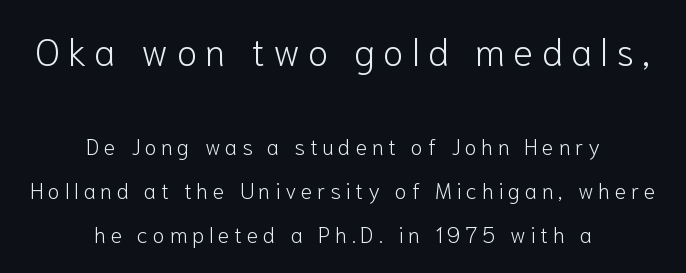
The image shows 38 px light sans-serif type, upright; set centered, loose line spacing (2.0x), unusually wide letter spacing (+0.21 em), not underlined; the first (top) block is 1.73x larger; low stroke contrast and a medium x-height.
